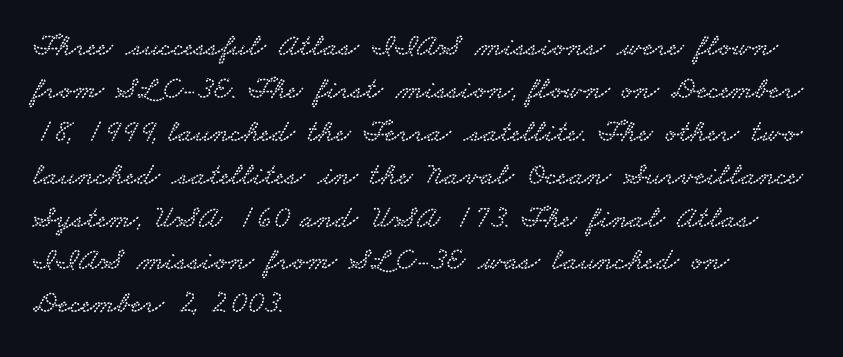
{"width": "wide", "stroke_contrast": "low", "x_height": "small", "monospaced": "no", "underline": "no", "align": "left", "line_spacing": "normal", "line_spacing_ratio": 1.34, "letter_spacing": "normal", "letter_spacing_em": 0.0, "glyph_px": 32}
